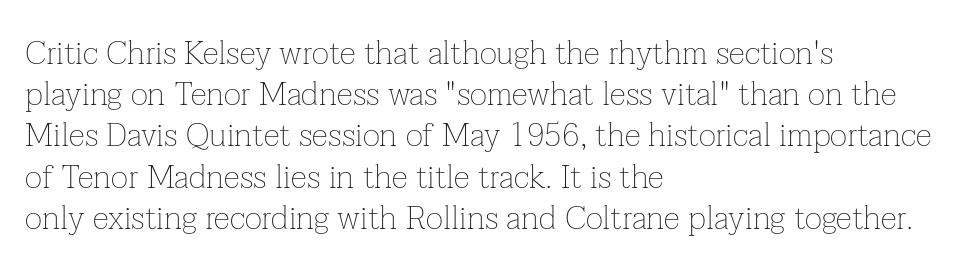
The space directly below the letters is spotless. These glyphs show unthickened strokes, regular width or finer. Varying glyph widths throughout — classic text-font behaviour. One glance says typical: line gaps are just what's usual.
